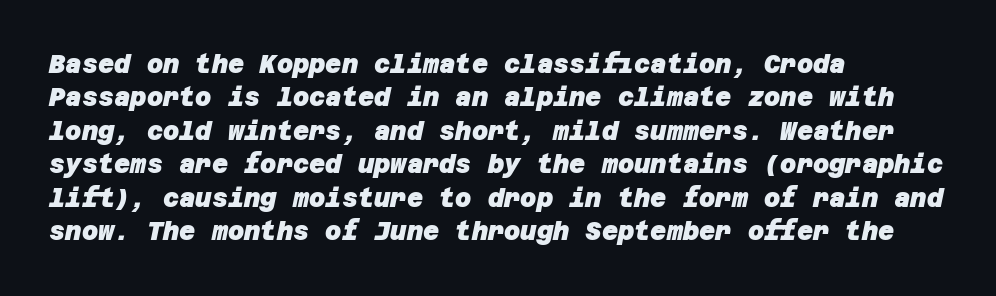
The foot of each line stays bare and open. All the whitespace from short lines collects on the right. Notice how descenders clear the ascenders below comfortably — that's standard leading. Emphasis by weight is at full strength: bold.
